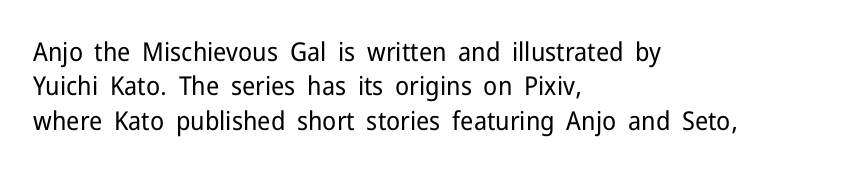
The image shows 26 px text type, upright; set left-aligned, normal line spacing (1.32x), normal letter spacing, not underlined.
